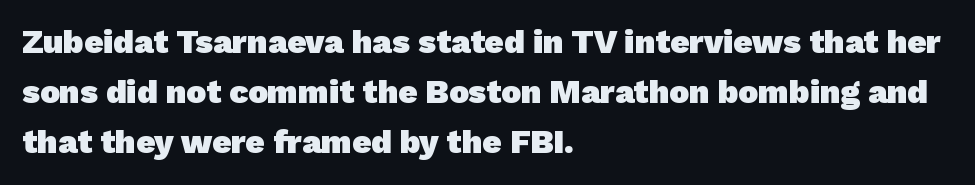
Inter-character spacing is left at the font's built-in metrics. These lines are composed in type without serifs. Glance below the letters and you will spot only blank space. Plenty of ink on the page — the face is bold. A typesetter would call this leading conventional body-copy spacing. Notice how the passage keeps a crisp vertical edge on the left only.
